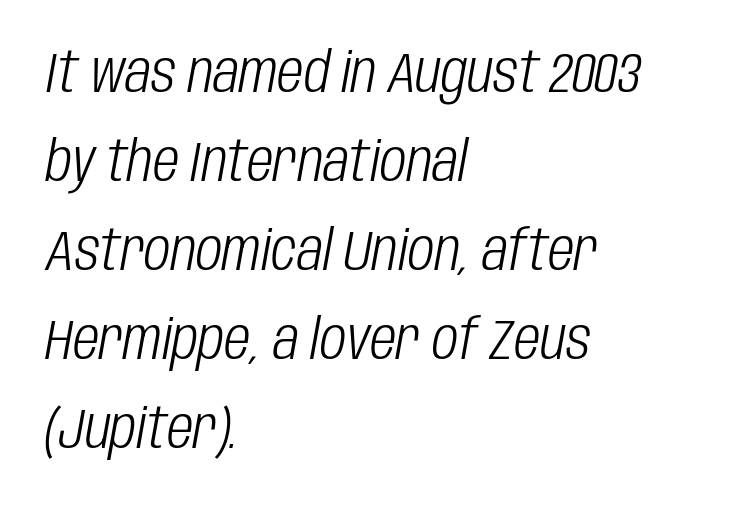
{"italic": "yes", "lean": "right", "slant_degrees": 10, "bold": "no", "weight": "light", "width": "condensed", "stroke_contrast": "low", "x_height": "large", "monospaced": "no", "underline": "no", "align": "left", "line_spacing": "normal", "line_spacing_ratio": 1.56, "letter_spacing": "normal", "letter_spacing_em": 0.0, "glyph_px": 57}
